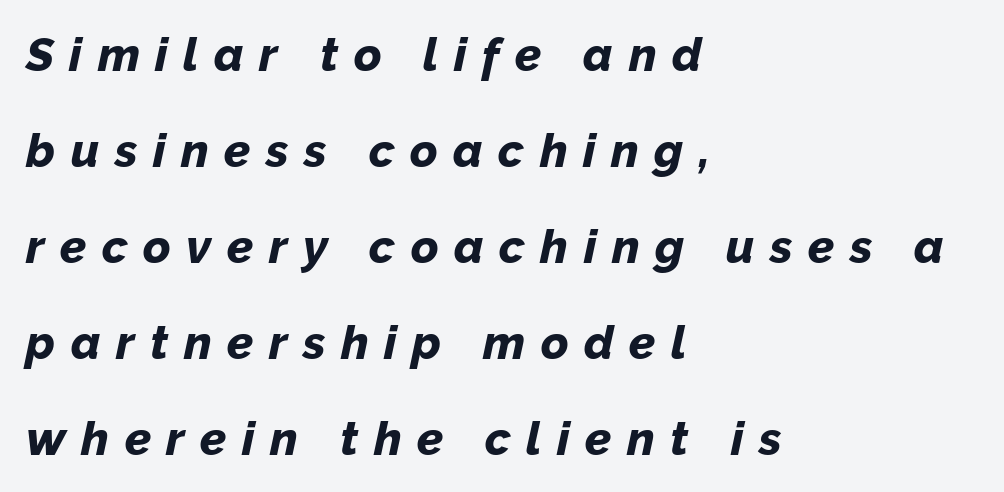
Quick note: italic. Heavy, bold letterforms. The text block is weighted toward the left margin, trailing off unevenly rightward. The vertical gap from one line to the next is large. Has an underline been added? It has not.
